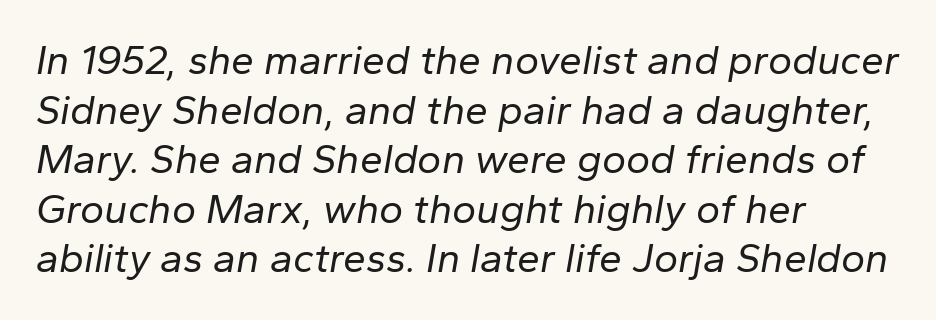
{"italic": "yes", "lean": "right", "slant_degrees": 10, "bold": "no", "weight": "regular", "width": "normal", "stroke_contrast": "low", "x_height": "medium", "monospaced": "no", "underline": "no", "align": "left", "line_spacing_ratio": 1.21, "letter_spacing": "normal", "letter_spacing_em": 0.0, "glyph_px": 41}
